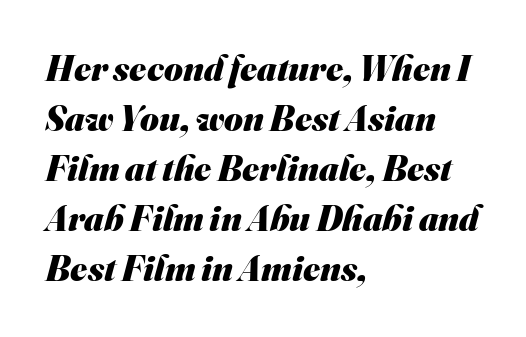
Q: Is the text bold? A: Yes.
Q: Is the typeface a serif or a sans-serif typeface? A: Sans-serif.
Q: Is the text underlined? A: No.
Q: How is the paragraph aligned? A: Left-aligned.
Q: Is the spacing between letters normal or unusually wide? A: Normal.
Q: Is the spacing between lines tight, normal or loose? A: Normal.
Q: Width (condensed, normal, or wide)? A: Normal.
Q: Stroke contrast? A: Medium.
Q: x-height? A: Small.
Q: Monospaced? A: No.
